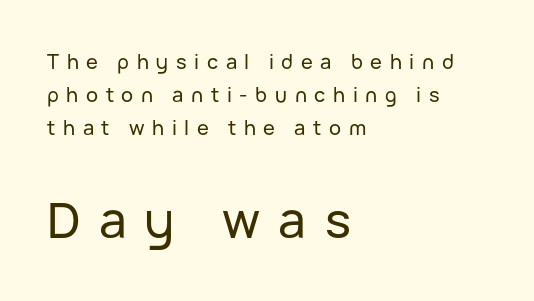
Q: Is the text italic (slanted)? A: No, it is upright.
Q: Is the typeface a serif or a sans-serif typeface? A: Sans-serif.
Q: Is the text underlined? A: No.
Q: How is the paragraph aligned? A: Left-aligned.
Q: Is the spacing between letters normal or unusually wide? A: Unusually wide.
Q: Is the spacing between lines tight, normal or loose? A: Normal.
Q: Which block of text is set in a larger size, the first (top) or the second (bottom)? A: The second (bottom) one.
Q: Width (condensed, normal, or wide)? A: Normal.
Q: Stroke contrast? A: Low.
Q: x-height? A: Medium.
Q: Monospaced? A: No.
